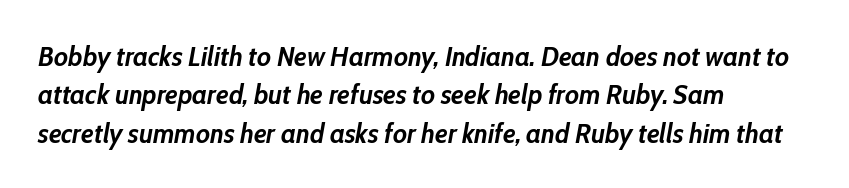
The image shows 28 px semibold, condensed type, italic (leaning right); set left-aligned, normal line spacing (1.37x), normal letter spacing, not underlined; low stroke contrast and a medium x-height.
